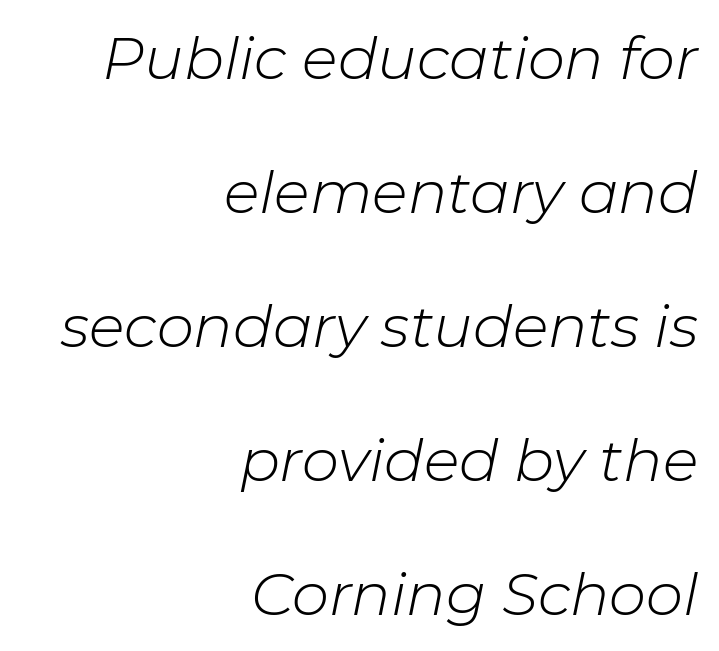
Emphasis-style slanted type is in use. Ink coverage per letter is moderate at most. The setting favours the right margin, as signatures and pull-quotes sometimes do. The vertical gap from one line to the next is large. Character widths vary here, with narrow letters taking less room than wide ones.
